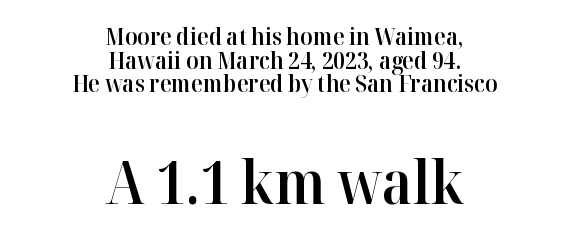
Q: Is the text bold? A: Semi-bold.
Q: Is the text italic (slanted)? A: No, it is upright.
Q: Is the typeface a serif or a sans-serif typeface? A: Serif.
Q: Is the text underlined? A: No.
Q: How is the paragraph aligned? A: Centered.
Q: Is the spacing between letters normal or unusually wide? A: Normal.
Q: Is the spacing between lines tight, normal or loose? A: Tight.
Q: Which block of text is set in a larger size, the first (top) or the second (bottom)? A: The second (bottom) one.
Q: Width (condensed, normal, or wide)? A: Normal.
Q: Stroke contrast? A: High.
Q: x-height? A: Medium.
Q: Monospaced? A: No.
